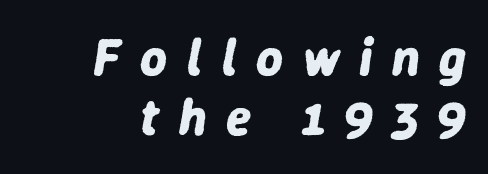
This block would grow much taller if given ordinary leading; it's compressed now. The space directly below the letters is spotless. Notice how the stems are inclined rather than vertical — that's the hallmark of italics. Proportional: the letters do not fall into vertical columns. Short and long lines alike share a common ending point at right. Does extra space separate the letters? Yes, quite a lot of it.
